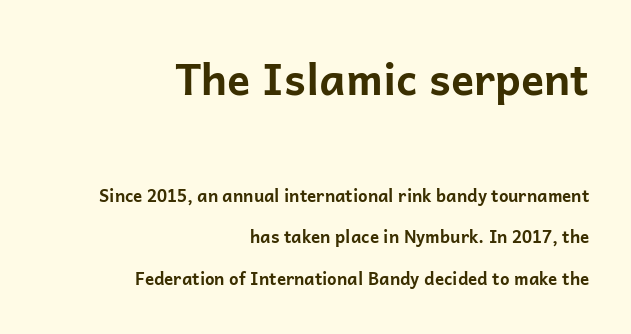
{"serif": "no", "italic": "no", "bold": "yes", "weight": "bold", "width": "normal", "stroke_contrast": "low", "x_height": "medium", "monospaced": "no", "underline": "no", "align": "right", "line_spacing": "loose", "line_spacing_ratio": 2.43, "letter_spacing": "normal", "letter_spacing_em": 0.0, "larger_block": "first", "size_ratio": 2.53, "glyph_px": 43}
